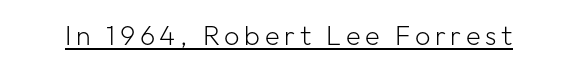
Q: Is the text bold? A: No.
Q: Is the text italic (slanted)? A: No, it is upright.
Q: Is the text underlined? A: Yes.
